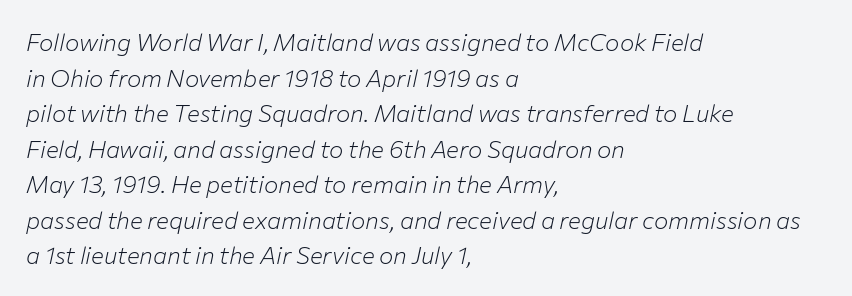
The image shows 24 px text type, italic (leaning right); set left-aligned, normal line spacing (1.48x), normal letter spacing, not underlined.
